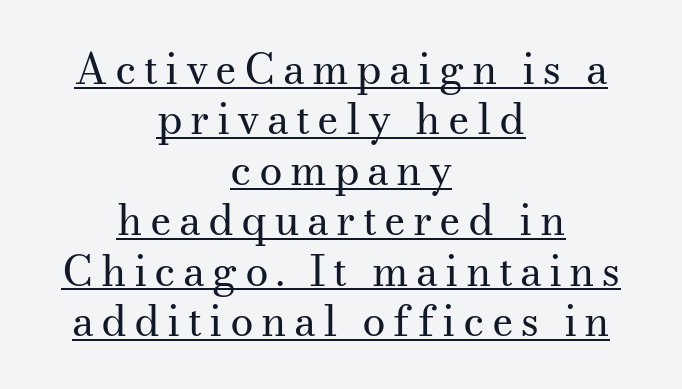
Q: Is the text bold? A: No.
Q: Is the text italic (slanted)? A: No, it is upright.
Q: Is the typeface a serif or a sans-serif typeface? A: Serif.
Q: Is the text underlined? A: Yes.
Q: How is the paragraph aligned? A: Centered.
Q: Width (condensed, normal, or wide)? A: Normal.
Q: Stroke contrast? A: Medium.
Q: x-height? A: Small.
Q: Monospaced? A: No.
